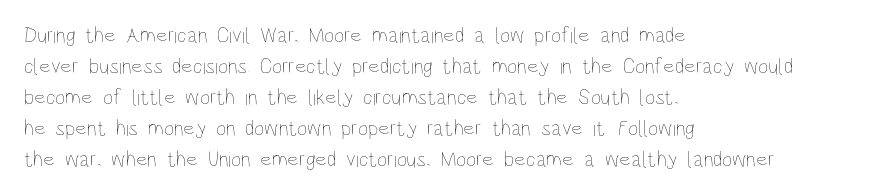
The words here are not underlined. Default kerning and tracking; the words read as compact shapes. The paragraph shown leans on its left margin. Posture: straight, roman, zero tilt. Vertical stems look standard width or narrower in stroke. Vertical spacing — default.
